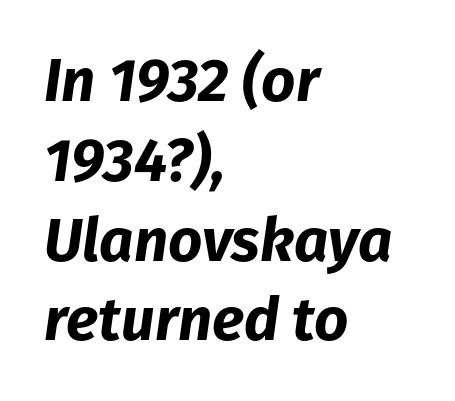
Q: Is the text bold? A: Yes.
Q: Is the text italic (slanted)? A: Yes, it leans right by about 8 degrees.
Q: Is the text underlined? A: No.
Q: How is the paragraph aligned? A: Left-aligned.
Q: Is the spacing between letters normal or unusually wide? A: Normal.
Q: Is the spacing between lines tight, normal or loose? A: Normal.
Q: Width (condensed, normal, or wide)? A: Normal.
Q: Stroke contrast? A: Low.
Q: x-height? A: Medium.
Q: Monospaced? A: No.
